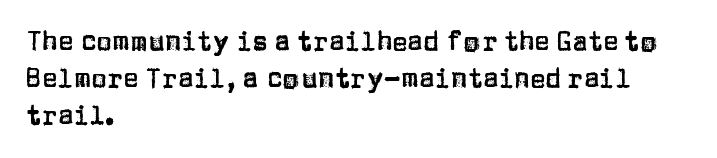
The passage is arranged the way most books set body copy — flush left. No extra tracking has been applied to these lines. You can tell it's not italic because the verticals are truly vertical. The leading is moderate, giving the passage an even texture. The specimen omits any rule beneath the text block's lines.
